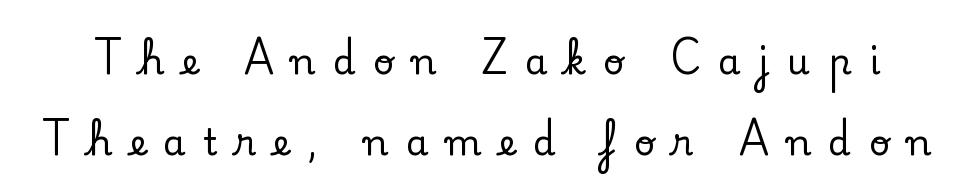
The glyphs are unaccompanied by any horizontal stroke below them. Rows of type keep a wide berth in the vertical direction. A roman cut, with each character standing at attention. Look at the tracking — it's clearly loosened, letters drifting apart. The passage shown is typed in a proportional face where columns would drift.
